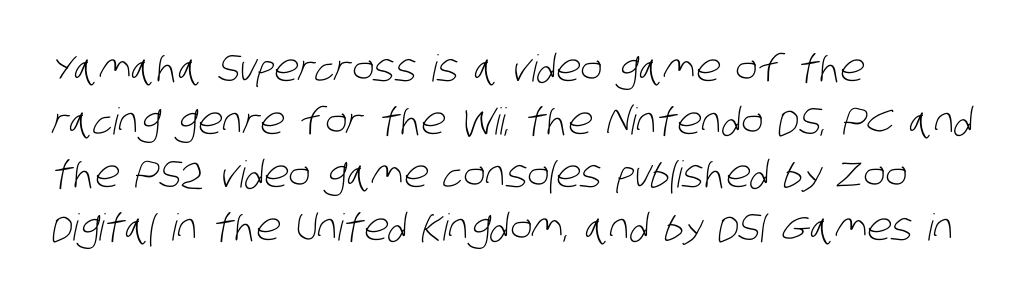
Varying glyph widths throughout — classic text-font behaviour. Short and long lines alike share a common starting point at left. The string is rendered with underlining switched off. The characters display no serif detailing; their extremities are plain.
